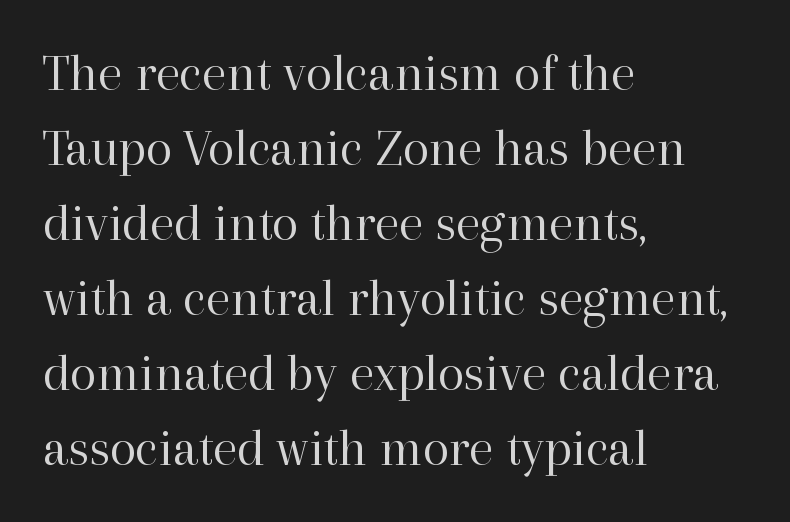
Q: Is the text bold? A: No.
Q: Is the text italic (slanted)? A: No, it is upright.
Q: Is the typeface a serif or a sans-serif typeface? A: Serif.
Q: Is the text underlined? A: No.
Q: How is the paragraph aligned? A: Left-aligned.
Q: Is the spacing between letters normal or unusually wide? A: Normal.
Q: Is the spacing between lines tight, normal or loose? A: Normal.
Q: Width (condensed, normal, or wide)? A: Normal.
Q: Stroke contrast? A: High.
Q: x-height? A: Medium.
Q: Monospaced? A: No.
